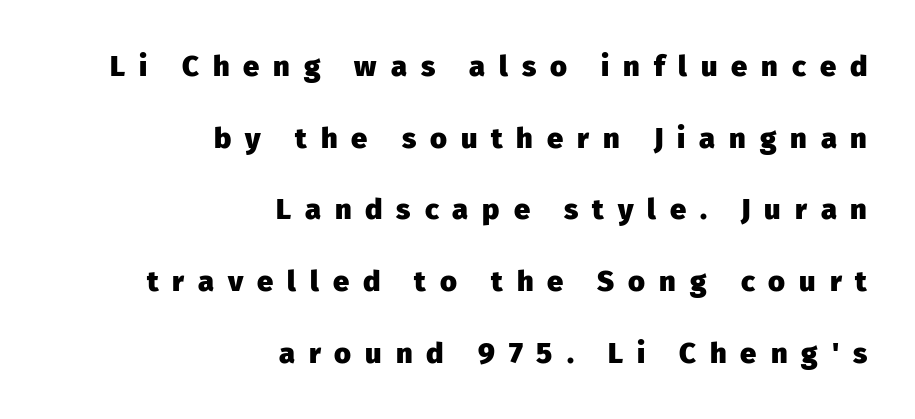
Is the letter spacing exaggerated? Yes — the characters are pushed far apart. This rendering employs a face without finishing strokes, i.e., a sans-serif. The letters advance in unequal steps, a hallmark of proportional type. Do the letters lean? They stand straight. Check under the words: just untouched page. This sample trades compactness for vertical openness between lines.
